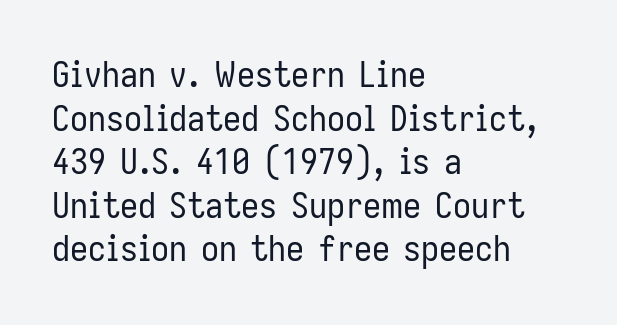
Q: Is the text bold? A: No.
Q: Is the text italic (slanted)? A: No, it is upright.
Q: Is the typeface a serif or a sans-serif typeface? A: Sans-serif.
Q: Is the text underlined? A: No.
Q: How is the paragraph aligned? A: Left-aligned.
Q: Is the spacing between letters normal or unusually wide? A: Normal.
Q: Width (condensed, normal, or wide)? A: Condensed.
Q: Stroke contrast? A: Low.
Q: x-height? A: Medium.
Q: Monospaced? A: No.
